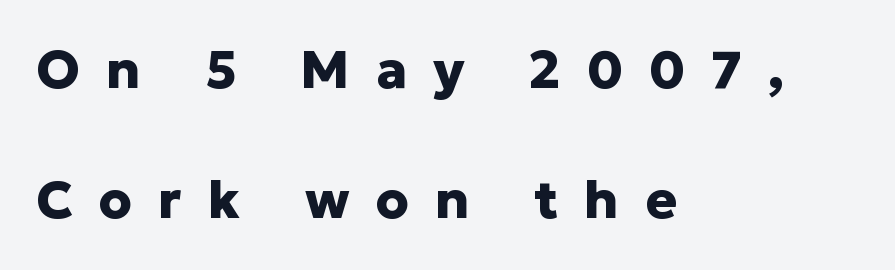
The setting favours the left margin, as ordinary paragraphs usually do. The letters carry no serifs — their stems end cleanly without finishing strokes. The rendering uses natural spacing where letterforms have individual widths. The space between consecutive lines is lavish. A full-strength bold gives these letters their thick strokes.
